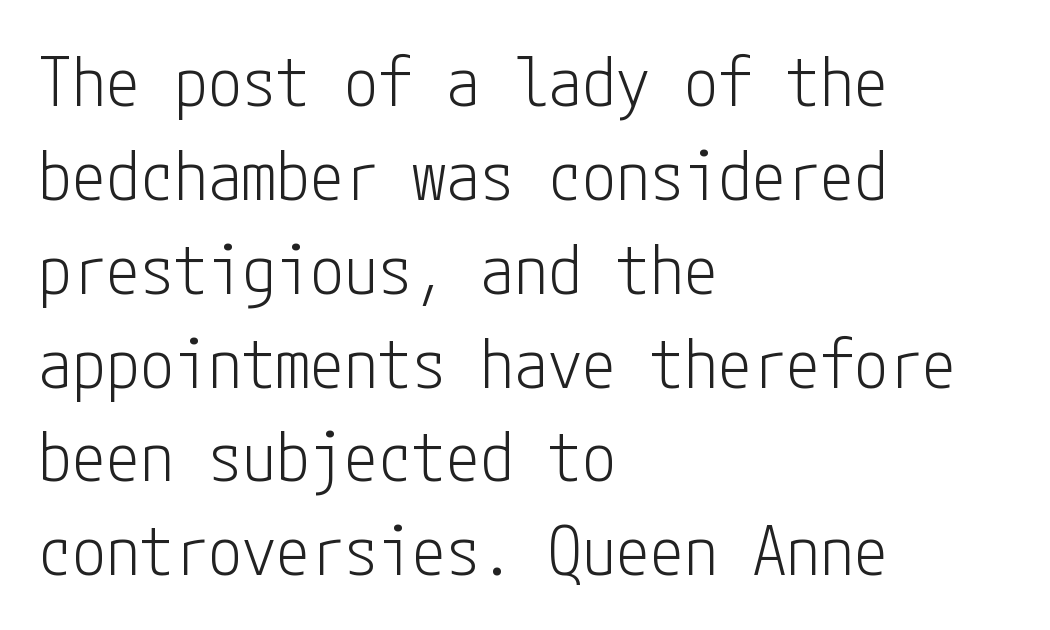
The image shows 68 px light, condensed sans-serif type, upright; set left-aligned, normal line spacing (1.38x), normal letter spacing, not underlined; low stroke contrast and a medium x-height.
